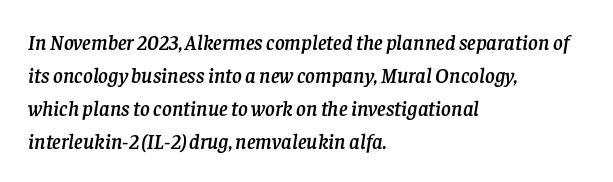
The image shows 21 px text type, italic (leaning right); set left-aligned, normal line spacing (1.57x), normal letter spacing, not underlined.
